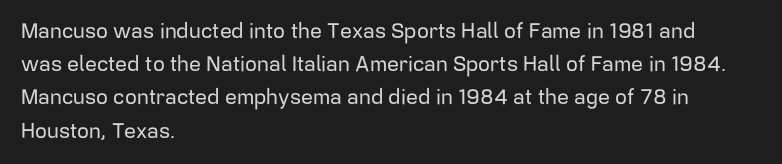
Q: Is the text italic (slanted)? A: No, it is upright.
Q: Is the text underlined? A: No.
Q: How is the paragraph aligned? A: Left-aligned.
Q: Is the spacing between letters normal or unusually wide? A: Normal.
Q: Is the spacing between lines tight, normal or loose? A: Normal.
